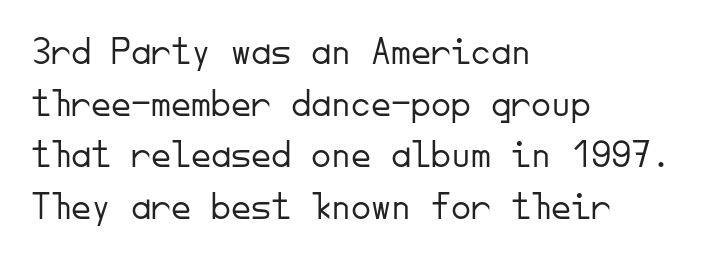
Classification — sans serif. Monospaced: the letters line up in strict vertical columns. This rendering leaves character spacing at its baseline value. Regarding leading, the lines here are spaced in the standard way. No chunkiness to these letters — they're not bold.
